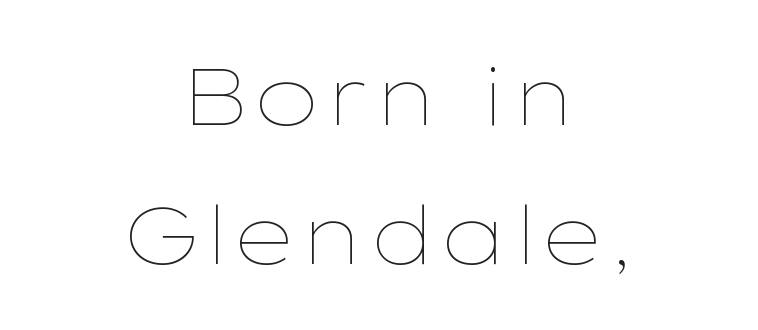
{"italic": "no", "bold": "no", "weight": "thin", "width": "wide", "stroke_contrast": "low", "x_height": "medium", "monospaced": "no", "underline": "no", "align": "center", "line_spacing_ratio": 1.74, "letter_spacing": "normal", "letter_spacing_em": 0.0, "glyph_px": 80}
